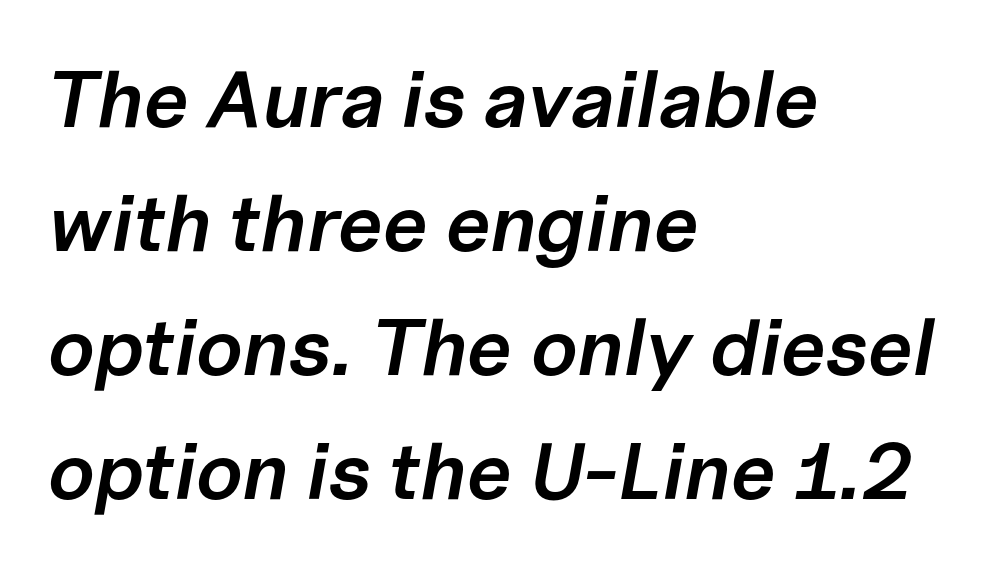
The image shows 80 px semibold type, italic (leaning right); set left-aligned, normal line spacing (1.55x), normal letter spacing, not underlined; low stroke contrast and a medium x-height.
